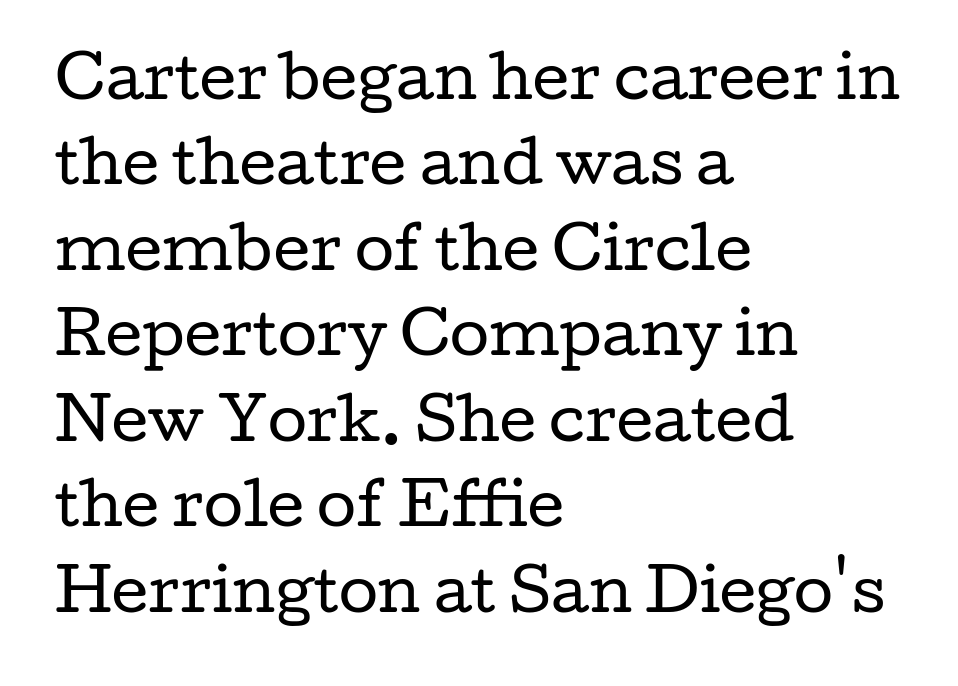
The image shows 57 px regular-weight, wide serif type, upright; set left-aligned, normal line spacing (1.5x), normal letter spacing, not underlined; low stroke contrast and a medium x-height.
